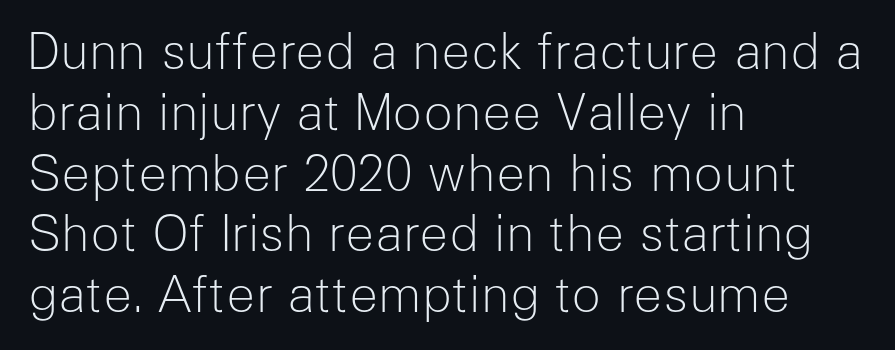
Compared with a typical body face, this is equally light or lighter still. Spacing verdict: proportional, widths tailored to each character. Classification — sans serif. The foot of each line stays bare and open. If you drew a ruler down the left edge, every line would touch it.
